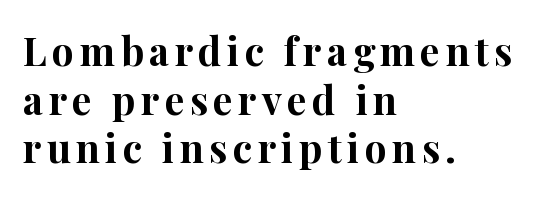
Q: Is the text bold? A: Yes.
Q: Is the text italic (slanted)? A: No, it is upright.
Q: Is the typeface a serif or a sans-serif typeface? A: Serif.
Q: Is the text underlined? A: No.
Q: How is the paragraph aligned? A: Left-aligned.
Q: Is the spacing between lines tight, normal or loose? A: Normal.
Q: Width (condensed, normal, or wide)? A: Normal.
Q: Stroke contrast? A: High.
Q: x-height? A: Medium.
Q: Monospaced? A: No.
